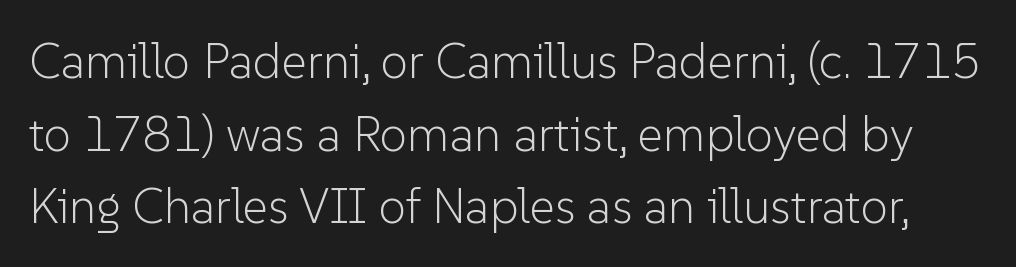
Whoever set this chose a conventional vertical rhythm. The passage shown is not underscored anywhere. You can tell it's not italic because the verticals are truly vertical. Is this a fixed-width face? No — the glyphs have proportional, varying widths. No heavy texture on the line: the type isn't bold.
